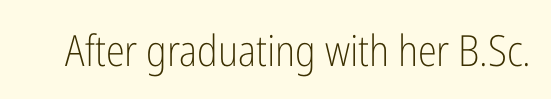
The image shows 43 px light, condensed sans-serif type, upright; set normal letter spacing, not underlined; low stroke contrast and a medium x-height.
